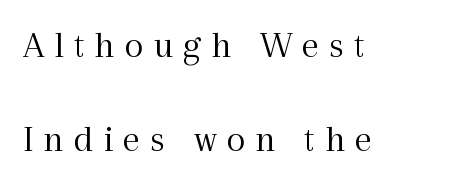
Q: Is the text bold? A: No.
Q: Is the text italic (slanted)? A: No, it is upright.
Q: Is the typeface a serif or a sans-serif typeface? A: Serif.
Q: Is the text underlined? A: No.
Q: How is the paragraph aligned? A: Left-aligned.
Q: Is the spacing between letters normal or unusually wide? A: Unusually wide.
Q: Is the spacing between lines tight, normal or loose? A: Loose.
Q: Width (condensed, normal, or wide)? A: Normal.
Q: x-height? A: Medium.
Q: Monospaced? A: No.
